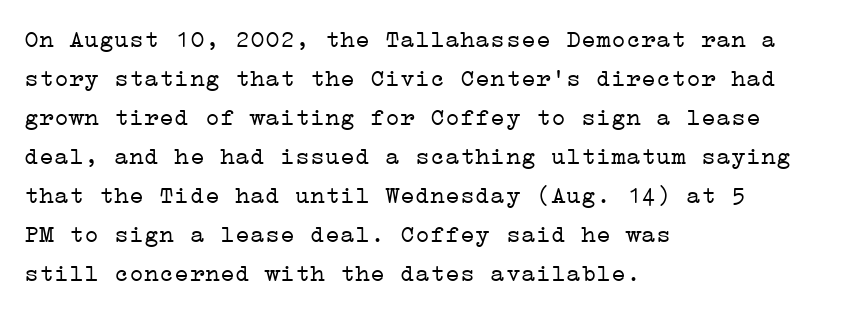
The image shows 25 px text type, upright; set left-aligned, normal line spacing (1.56x), normal letter spacing, not underlined.
